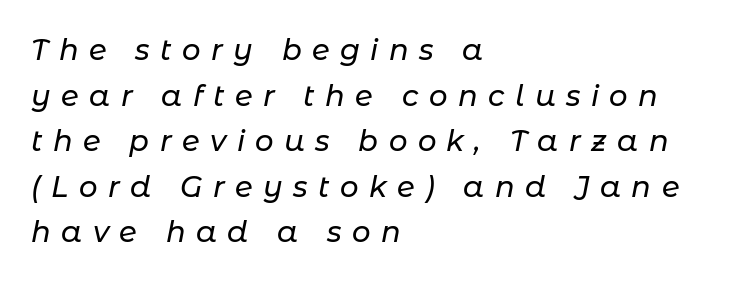
The image shows 29 px text type, italic (leaning right); set left-aligned, normal line spacing (1.57x), unusually wide letter spacing (+0.36 em), not underlined; low stroke contrast and a medium x-height.
